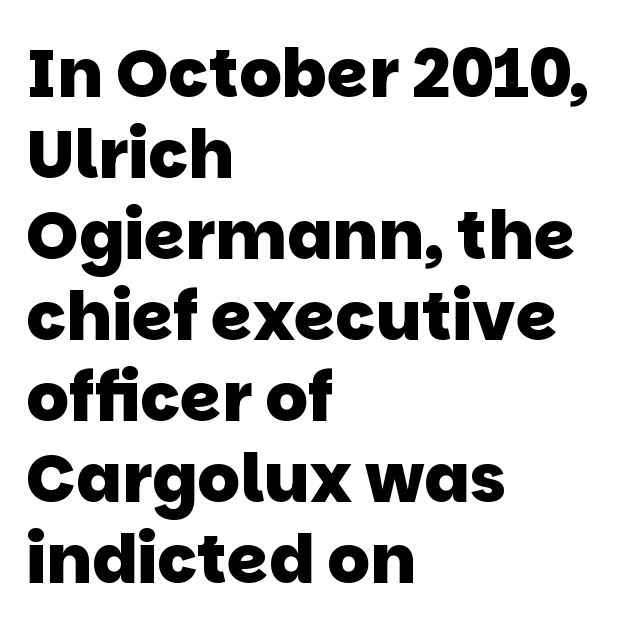
Q: Is the text bold? A: Yes.
Q: Is the typeface a serif or a sans-serif typeface? A: Sans-serif.
Q: Is the text underlined? A: No.
Q: How is the paragraph aligned? A: Left-aligned.
Q: Is the spacing between letters normal or unusually wide? A: Normal.
Q: Width (condensed, normal, or wide)? A: Normal.
Q: Stroke contrast? A: Low.
Q: x-height? A: Large.
Q: Monospaced? A: No.
